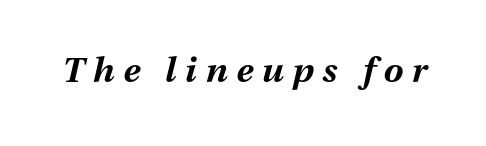
{"italic": "yes", "lean": "right", "slant_degrees": 13, "bold": "yes", "weight": "bold", "width": "normal", "stroke_contrast": "medium", "x_height": "medium", "monospaced": "no", "underline": "no", "letter_spacing": "wide", "letter_spacing_em": 0.25, "glyph_px": 35}
